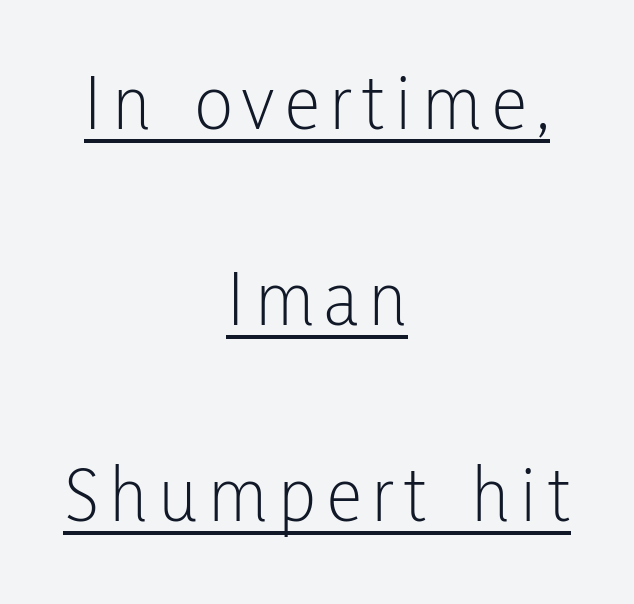
The image shows 80 px light, condensed sans-serif type, upright; set centered, loose line spacing (2.45x), underlined; low stroke contrast and a medium x-height.
